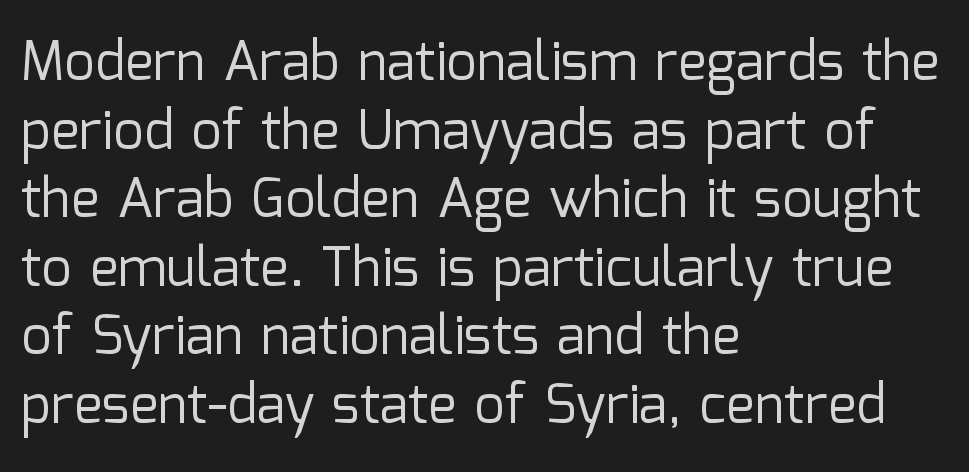
Heaviness? Minimal to ordinary, like unemphasized prose. Designer's note — italics off, roman on. Normally led — the rows are evenly, conventionally spaced. If you drew a ruler down the left edge, every line would touch it.
